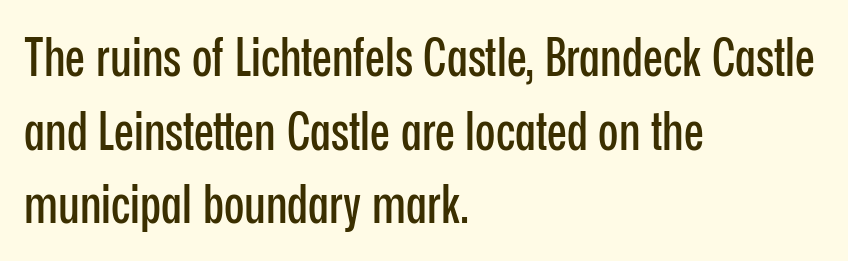
Q: Is the text italic (slanted)? A: No, it is upright.
Q: Is the typeface a serif or a sans-serif typeface? A: Sans-serif.
Q: Is the text underlined? A: No.
Q: How is the paragraph aligned? A: Left-aligned.
Q: Is the spacing between letters normal or unusually wide? A: Normal.
Q: Is the spacing between lines tight, normal or loose? A: Normal.
Q: Width (condensed, normal, or wide)? A: Condensed.
Q: Stroke contrast? A: Low.
Q: x-height? A: Medium.
Q: Monospaced? A: No.
